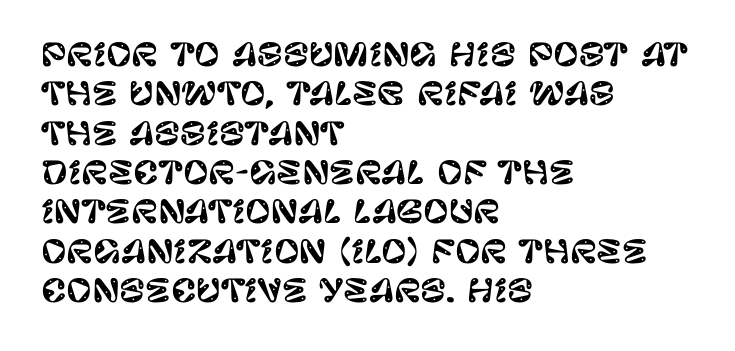
The image shows 31 px sans-serif type; set left-aligned, normal line spacing (1.27x), normal letter spacing, not underlined; low stroke contrast and a large x-height.
